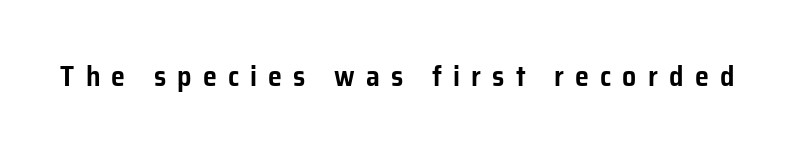
Q: Is the text italic (slanted)? A: No, it is upright.
Q: Is the typeface a serif or a sans-serif typeface? A: Sans-serif.
Q: Is the text underlined? A: No.
Q: Is the spacing between letters normal or unusually wide? A: Unusually wide.
Q: Width (condensed, normal, or wide)? A: Normal.
Q: Stroke contrast? A: Low.
Q: x-height? A: Medium.
Q: Monospaced? A: No.
